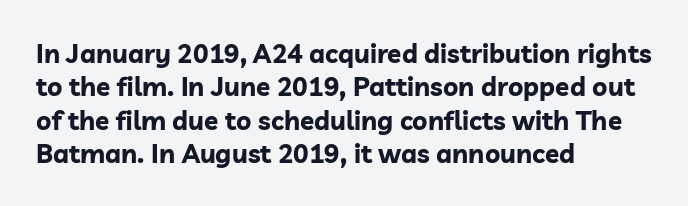
{"italic": "no", "bold": "yes", "underline": "no", "align": "left", "line_spacing": "normal", "line_spacing_ratio": 1.28, "letter_spacing": "normal", "letter_spacing_em": 0.0, "glyph_px": 26}
